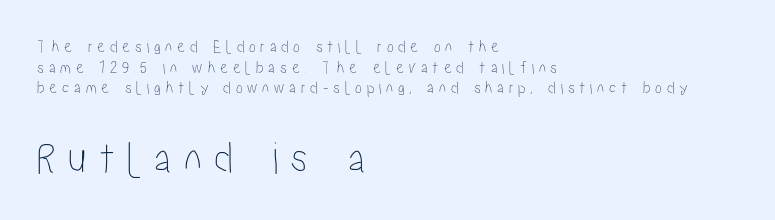
The image shows 46 px condensed type, upright; set left-aligned, tight line spacing (1.14x), unusually wide letter spacing (+0.26 em), not underlined; the second (bottom) block is 2.56x larger; low stroke contrast and a medium x-height.
